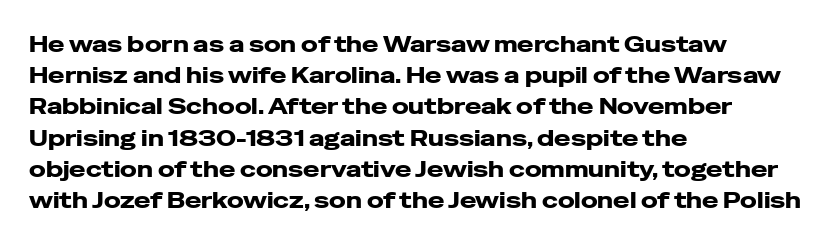
{"italic": "no", "underline": "no", "align": "left", "line_spacing": "normal", "line_spacing_ratio": 1.42, "letter_spacing": "normal", "letter_spacing_em": 0.0, "glyph_px": 22}
